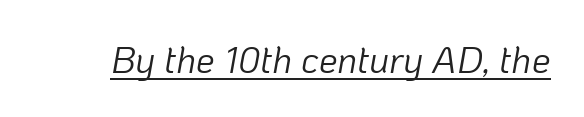
The image shows 37 px light type, italic (leaning right); set normal letter spacing, underlined; low stroke contrast and a medium x-height.
